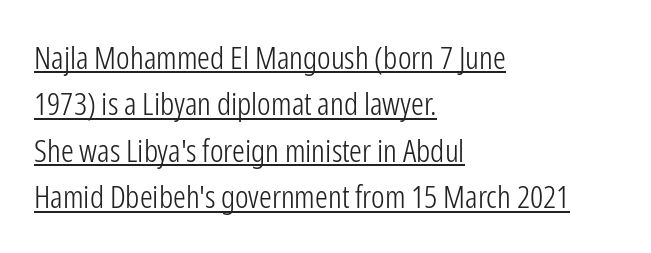
The image shows 32 px light, condensed sans-serif type, upright; set left-aligned, normal line spacing (1.45x), normal letter spacing, underlined; low stroke contrast and a medium x-height.
